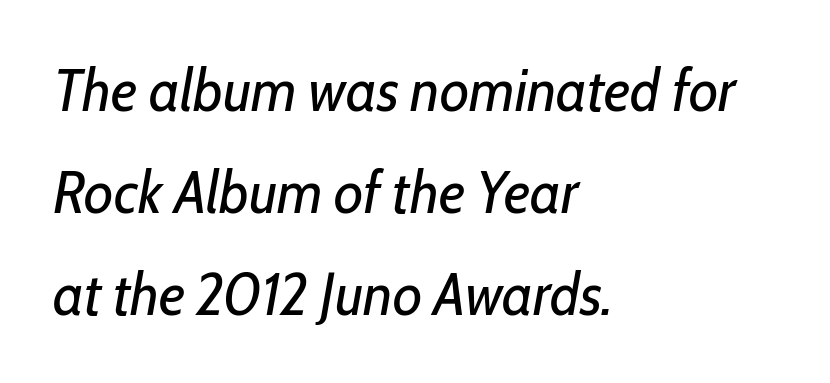
{"italic": "yes", "lean": "right", "slant_degrees": 10, "bold": "no", "weight": "regular", "width": "condensed", "stroke_contrast": "low", "x_height": "medium", "monospaced": "no", "underline": "no", "align": "left", "line_spacing": "normal", "line_spacing_ratio": 1.7, "letter_spacing": "normal", "letter_spacing_em": 0.0, "glyph_px": 60}
